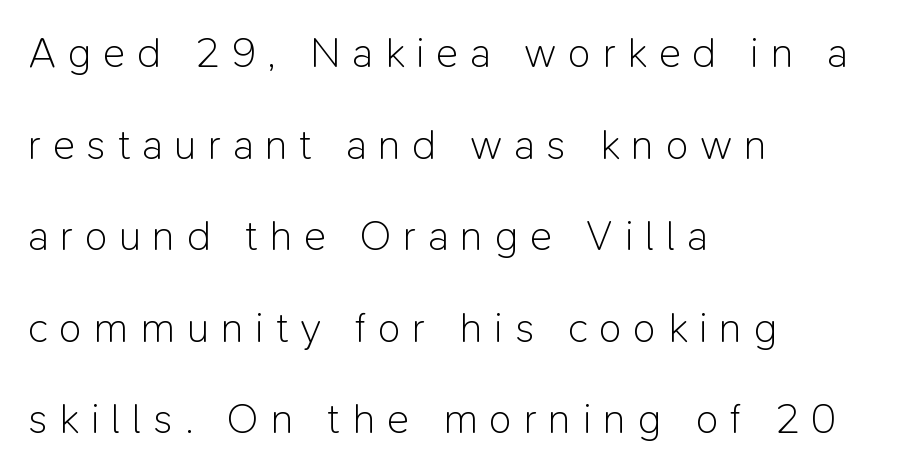
{"serif": "no", "italic": "no", "bold": "no", "weight": "light", "width": "normal", "stroke_contrast": "low", "x_height": "medium", "monospaced": "no", "underline": "no", "align": "left", "line_spacing": "loose", "line_spacing_ratio": 2.18, "letter_spacing": "wide", "letter_spacing_em": 0.28, "glyph_px": 42}
